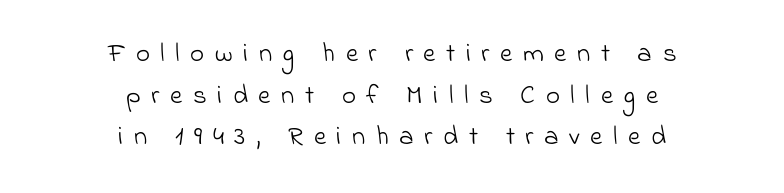
{"bold": "no", "underline": "no", "align": "center", "line_spacing": "normal", "line_spacing_ratio": 1.54, "letter_spacing": "wide", "letter_spacing_em": 0.39, "glyph_px": 27}
